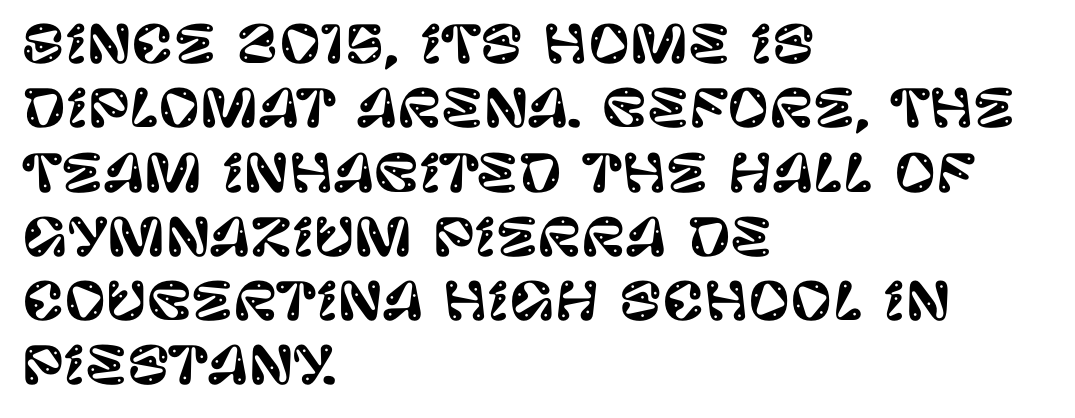
The image shows 51 px sans-serif type; set left-aligned, normal line spacing (1.26x), normal letter spacing, not underlined; low stroke contrast and a large x-height.
